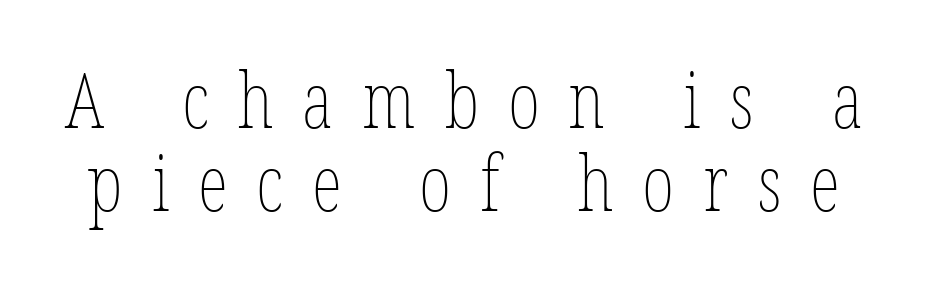
Loose tracking; the words dissolve into strings of separated letters. This rendering features lettering with no underline. The block of text is dense from top to bottom, with scant space between rows. The strokes are not fattened; the text isn't bold. The letters advance in unequal steps, a hallmark of proportional type.
